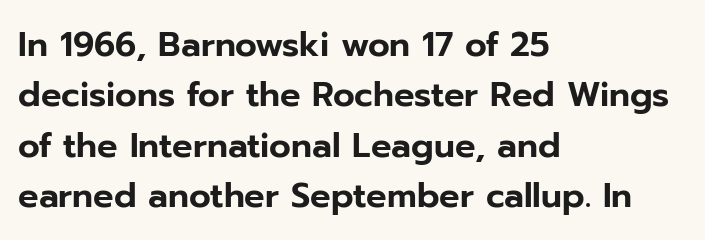
{"serif": "no", "italic": "no", "width": "normal", "stroke_contrast": "low", "x_height": "medium", "monospaced": "no", "underline": "no", "align": "left", "line_spacing": "normal", "line_spacing_ratio": 1.48, "letter_spacing": "normal", "letter_spacing_em": 0.0, "glyph_px": 34}
